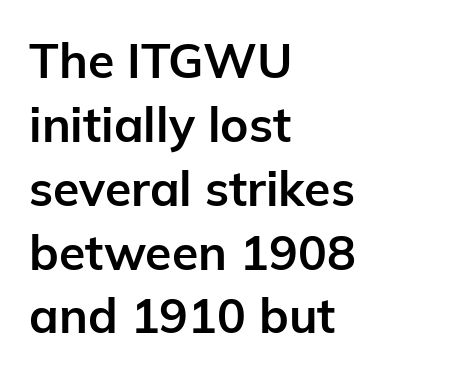
The image shows 48 px bold sans-serif type, upright; set left-aligned, normal line spacing (1.33x), normal letter spacing, not underlined; low stroke contrast and a medium x-height.
